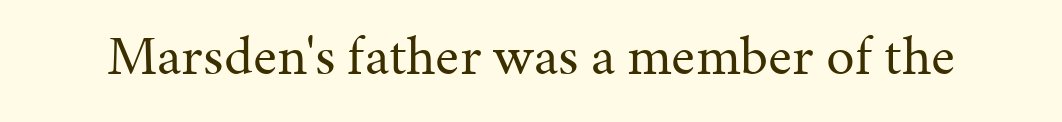
Lines of text with bare space underneath. Note the varied advance widths — an 'i' is clearly narrower than an 'm'. Examine the stroke ends and you'll spot serifs. Posture: vertical. Between one letter and the next there's only the usual sliver of space.
